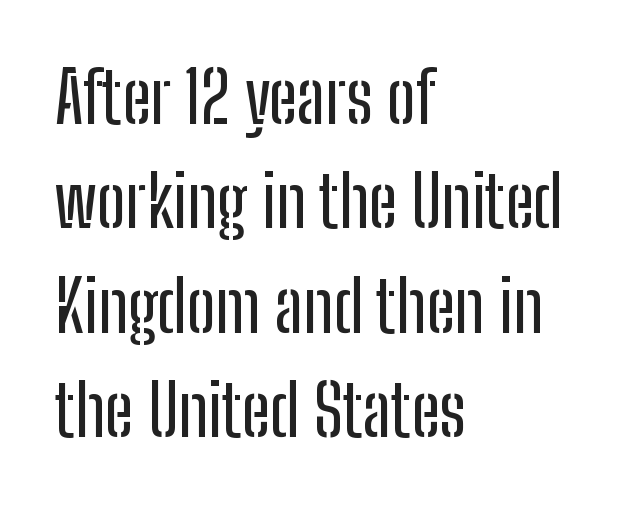
Q: Is the text italic (slanted)? A: No, it is upright.
Q: Is the typeface a serif or a sans-serif typeface? A: Sans-serif.
Q: Is the text underlined? A: No.
Q: How is the paragraph aligned? A: Left-aligned.
Q: Is the spacing between letters normal or unusually wide? A: Normal.
Q: Is the spacing between lines tight, normal or loose? A: Normal.
Q: Width (condensed, normal, or wide)? A: Condensed.
Q: Stroke contrast? A: Low.
Q: x-height? A: Medium.
Q: Monospaced? A: No.
